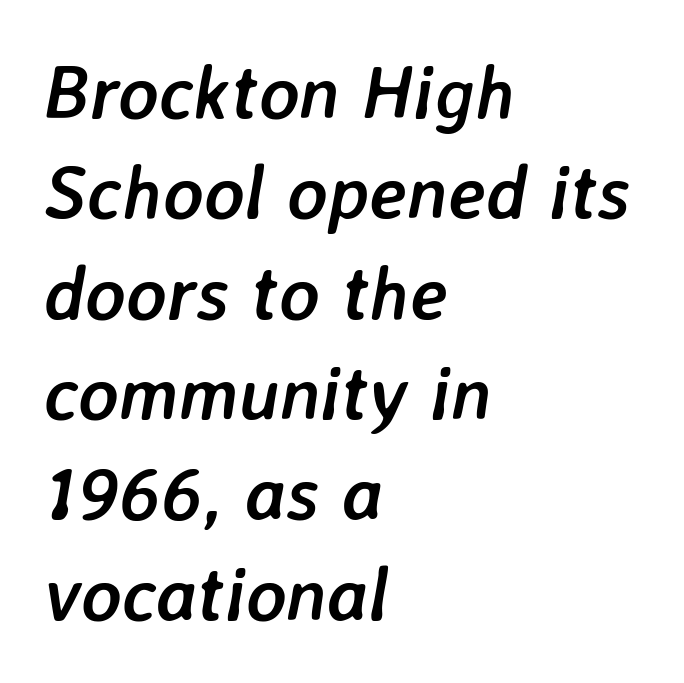
Emphasis by weight is at full strength: bold. Italic: yes, the glyphs are oblique. The gap between lines stays unmarked. Note the varied advance widths — an 'i' is clearly narrower than an 'm'. This sample uses plain, unmodified letter spacing. Quick note: interline space is typical.
